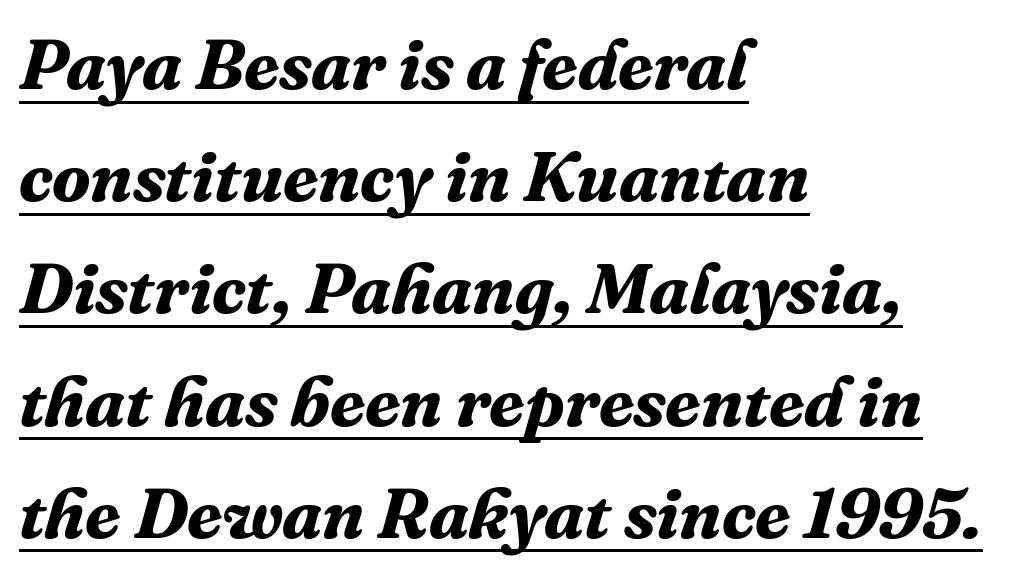
{"serif": "yes", "italic": "yes", "lean": "right", "slant_degrees": 16, "bold": "yes", "weight": "bold", "width": "normal", "stroke_contrast": "medium", "x_height": "medium", "monospaced": "no", "underline": "yes", "align": "left", "line_spacing": "normal", "line_spacing_ratio": 1.58, "letter_spacing": "normal", "letter_spacing_em": 0.0, "glyph_px": 71}
